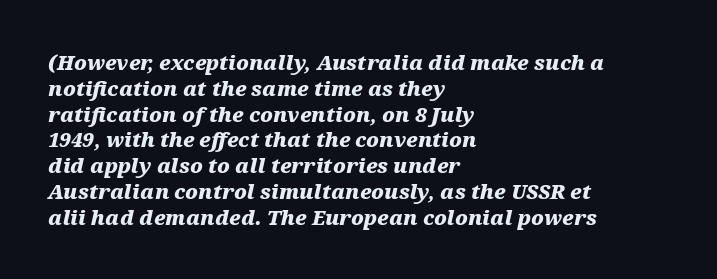
The typography opts for an oblique posture over an upright one. Notice how thick the strokes are: this is what a full bold looks like. In terms of leading, this rendering sits right in the middle. Spacing between characters is what you'd get straight out of the box.
